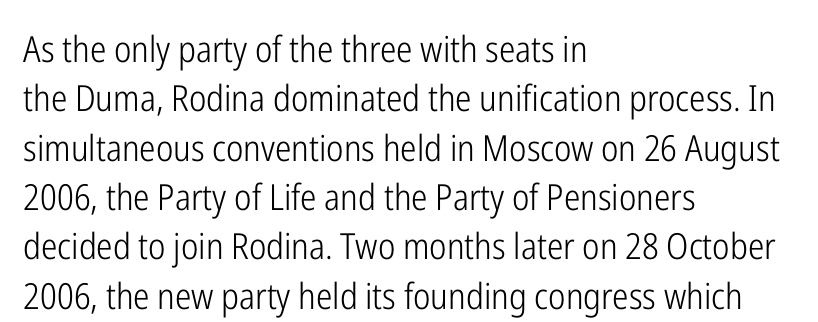
{"serif": "no", "italic": "no", "bold": "no", "weight": "light", "width": "condensed", "stroke_contrast": "low", "x_height": "medium", "monospaced": "no", "underline": "no", "align": "left", "line_spacing": "normal", "line_spacing_ratio": 1.37, "letter_spacing": "normal", "letter_spacing_em": 0.0, "glyph_px": 36}
